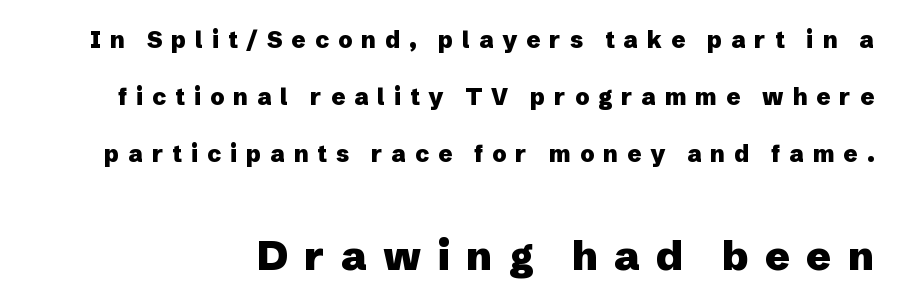
The image shows 41 px heavy sans-serif type, upright; set loose line spacing (2.48x), unusually wide letter spacing (+0.39 em), not underlined; the second (bottom) block is 1.78x larger; low stroke contrast and a medium x-height.
